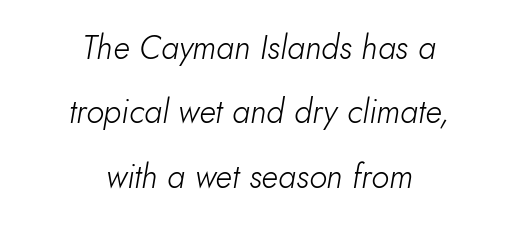
The image shows 33 px light type, italic (leaning right); set centered, loose line spacing (1.95x), normal letter spacing, not underlined; low stroke contrast and a small x-height.
